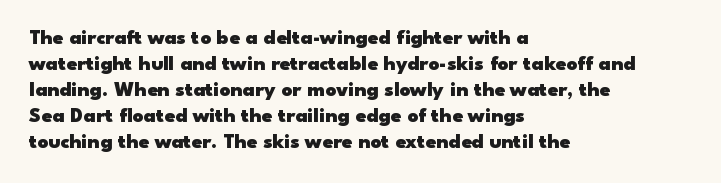
{"italic": "no", "bold": "yes", "underline": "no", "align": "left", "line_spacing_ratio": 1.24, "letter_spacing": "normal", "letter_spacing_em": 0.0, "glyph_px": 21}
